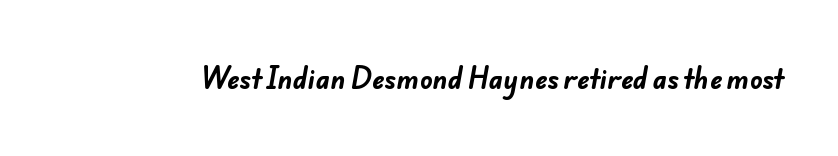
Q: Is the text bold? A: Yes.
Q: Is the text underlined? A: No.
Q: Is the spacing between letters normal or unusually wide? A: Normal.
